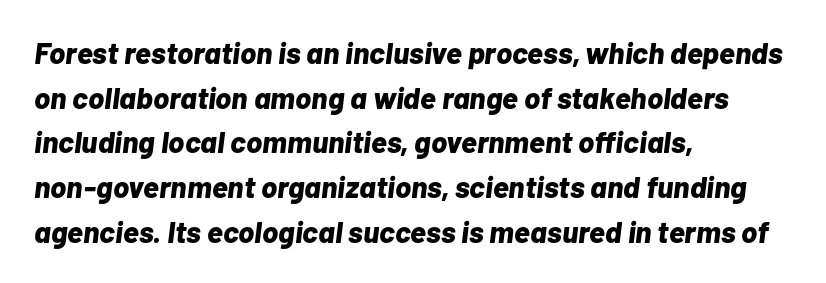
Q: Is the text bold? A: Yes.
Q: Is the text italic (slanted)? A: Yes, it leans right by about 7 degrees.
Q: Is the text underlined? A: No.
Q: How is the paragraph aligned? A: Left-aligned.
Q: Is the spacing between letters normal or unusually wide? A: Normal.
Q: Is the spacing between lines tight, normal or loose? A: Normal.
Q: Width (condensed, normal, or wide)? A: Normal.
Q: Stroke contrast? A: Low.
Q: x-height? A: Medium.
Q: Monospaced? A: No.
